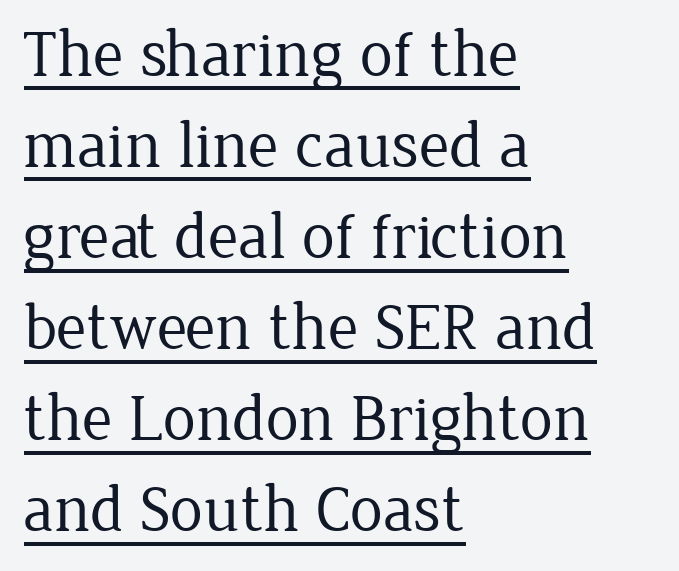
{"serif": "yes", "italic": "no", "bold": "no", "weight": "regular", "width": "normal", "stroke_contrast": "low", "x_height": "medium", "monospaced": "no", "underline": "yes", "align": "left", "line_spacing": "normal", "line_spacing_ratio": 1.38, "letter_spacing": "normal", "letter_spacing_em": 0.0, "glyph_px": 66}
